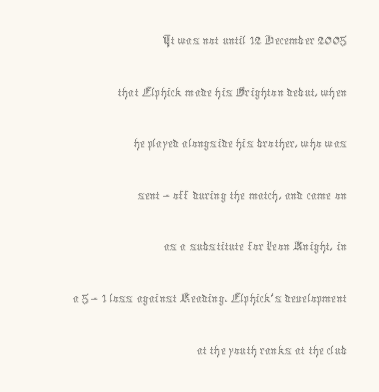
Q: Is the text bold? A: No.
Q: Is the text italic (slanted)? A: No, it is upright.
Q: Is the text underlined? A: No.
Q: How is the paragraph aligned? A: Right-aligned.
Q: Is the spacing between letters normal or unusually wide? A: Normal.
Q: Width (condensed, normal, or wide)? A: Condensed.
Q: x-height? A: Medium.
Q: Monospaced? A: No.
